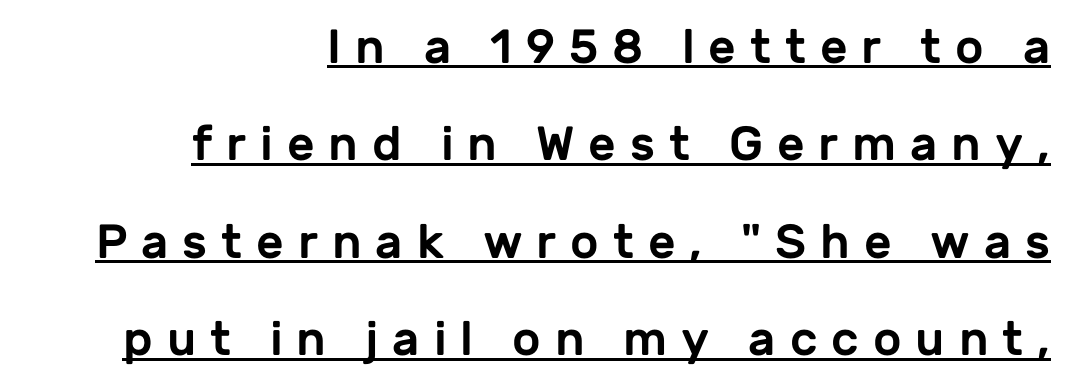
This sample carries an underscore along the baseline area. Line spacing here is loose. The rag falls on the left side of this text block. The passage shown is typed in a proportional face where columns would drift. In terms of posture, this sample is upright. This sample uses a sans-serif face.
